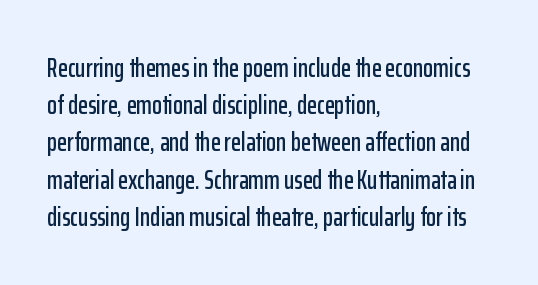
{"italic": "no", "underline": "no", "align": "left", "line_spacing": "normal", "line_spacing_ratio": 1.43, "letter_spacing": "normal", "letter_spacing_em": 0.0, "glyph_px": 26}
